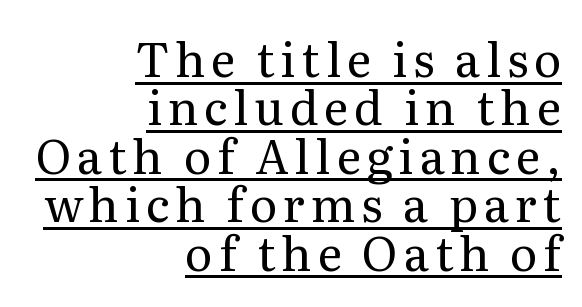
{"serif": "yes", "italic": "no", "bold": "no", "weight": "regular", "width": "normal", "stroke_contrast": "medium", "x_height": "medium", "monospaced": "no", "underline": "yes", "align": "right", "line_spacing": "tight", "line_spacing_ratio": 1.03, "glyph_px": 47}
